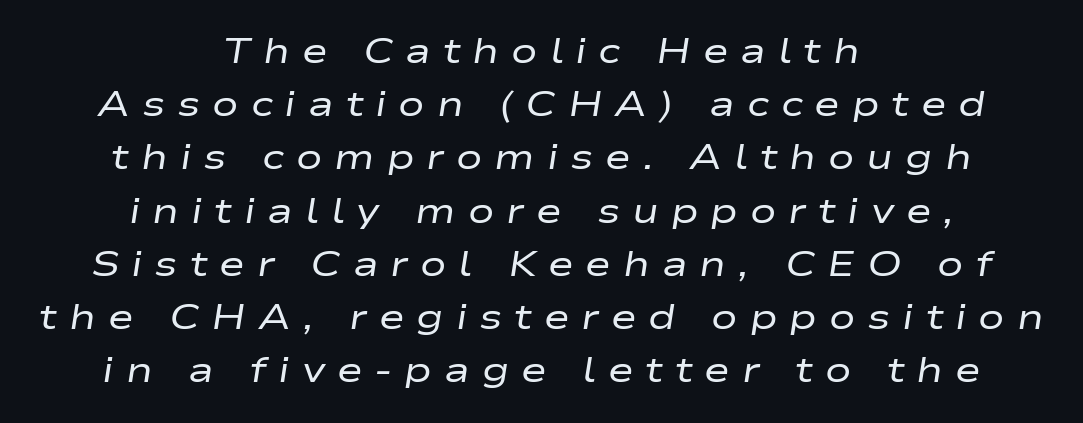
The image shows 35 px regular-weight, wide type, italic (leaning right); set centered, normal line spacing (1.52x), unusually wide letter spacing (+0.34 em), not underlined; low stroke contrast and a medium x-height.
